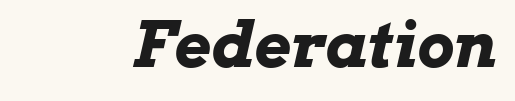
The image shows 63 px bold, wide type, italic (leaning right); set normal letter spacing, not underlined; low stroke contrast and a medium x-height.
